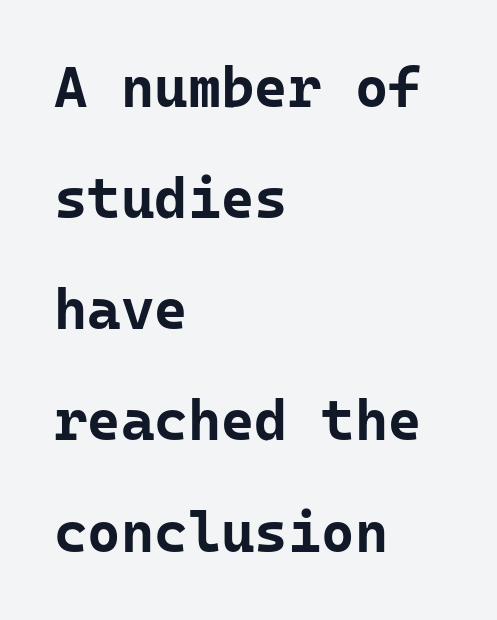
Q: Is the text bold? A: Yes.
Q: Is the text italic (slanted)? A: No, it is upright.
Q: Is the typeface a serif or a sans-serif typeface? A: Sans-serif.
Q: Is the text underlined? A: No.
Q: How is the paragraph aligned? A: Left-aligned.
Q: Is the spacing between letters normal or unusually wide? A: Normal.
Q: Is the spacing between lines tight, normal or loose? A: Loose.
Q: Width (condensed, normal, or wide)? A: Normal.
Q: Stroke contrast? A: Low.
Q: x-height? A: Medium.
